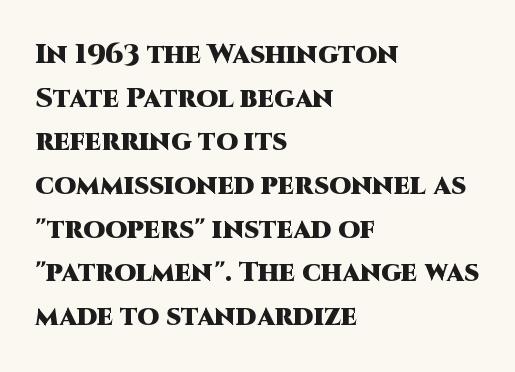
The image shows 28 px heavy sans-serif type, upright; set left-aligned, normal line spacing (1.56x), normal letter spacing, not underlined; high stroke contrast and a large x-height.
